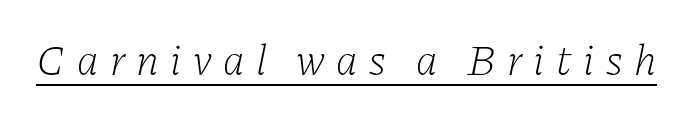
{"serif": "yes", "italic": "yes", "lean": "right", "slant_degrees": 11, "bold": "no", "weight": "light", "width": "normal", "stroke_contrast": "low", "x_height": "medium", "monospaced": "no", "underline": "yes", "letter_spacing": "wide", "letter_spacing_em": 0.27, "glyph_px": 43}
